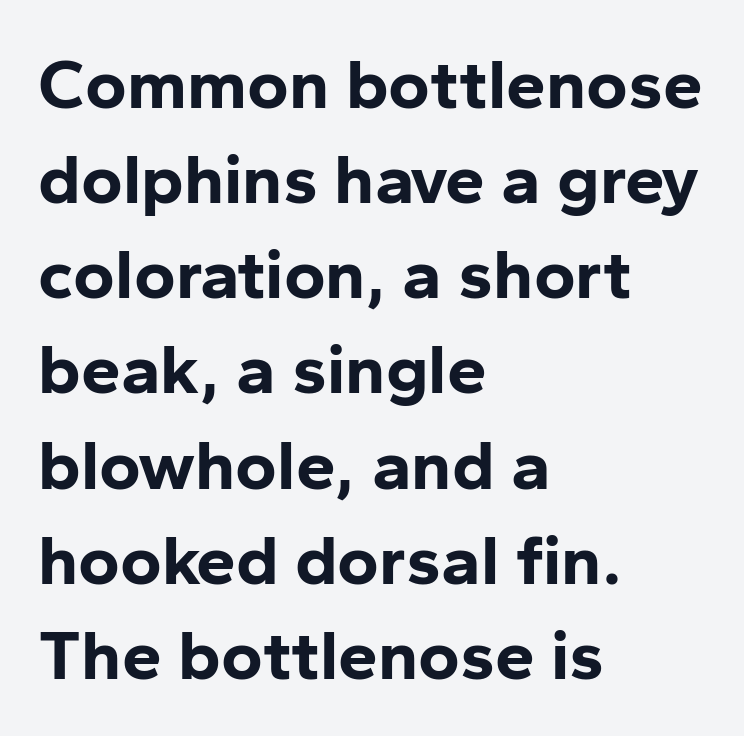
Nobody drew a line under any word here. Leftover space on each line is placed entirely after the last word. A sans-serif font was chosen for this passage. Summary of vertical rhythm: regular, with standard interline spacing.
